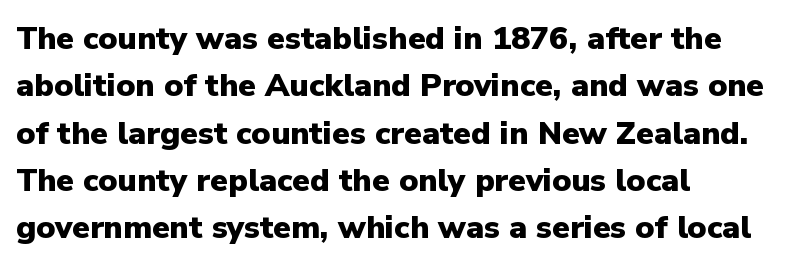
Does extra space separate the letters? No, they use regular spacing. If you drew a line through each stem, it would be perfectly vertical. The font is running at its bold setting. The rendering shows plain stroke endings on the letterforms — a sans-serif design. Is there much room between lines? A standard amount, neither cramped nor airy.
